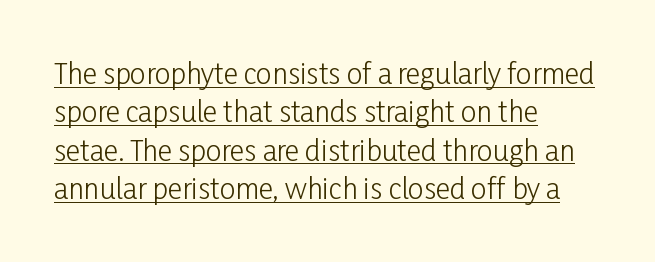
The image shows 28 px light, condensed sans-serif type, upright; set left-aligned, normal line spacing (1.37x), normal letter spacing, underlined; low stroke contrast and a medium x-height.
